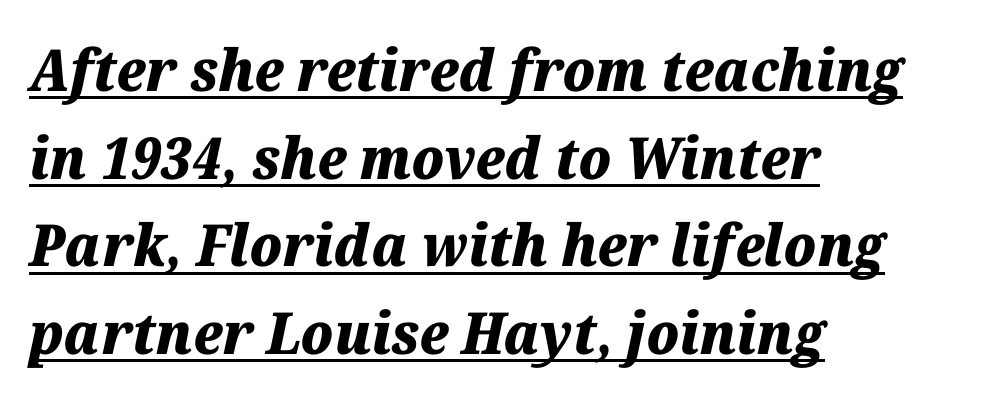
The image shows 58 px heavy type, italic (leaning right); set left-aligned, normal line spacing (1.51x), normal letter spacing, underlined; medium stroke contrast and a medium x-height.
